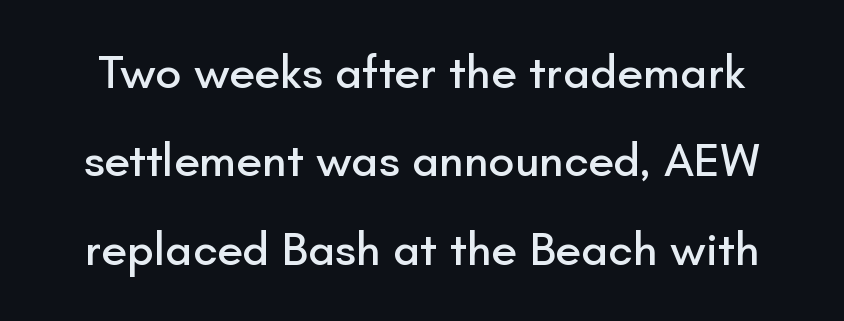
A typesetter would mark this as roman, not italic. Observe the ordinary spacing: letters are neighbours, not strangers. Character widths vary here, with narrow letters taking less room than wide ones. Anything drawn beneath the words? Only blank space. The characters display no serif detailing; their extremities are plain.
